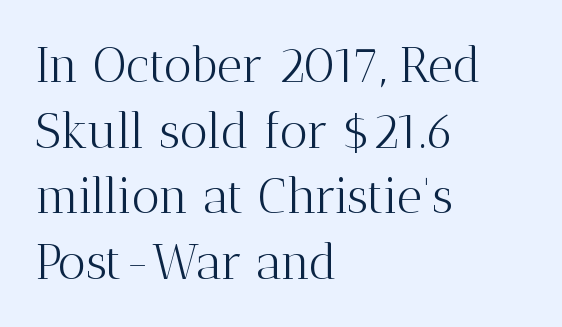
The image shows 49 px light serif type, upright; set left-aligned, normal line spacing (1.34x), normal letter spacing, not underlined; medium stroke contrast and a medium x-height.
